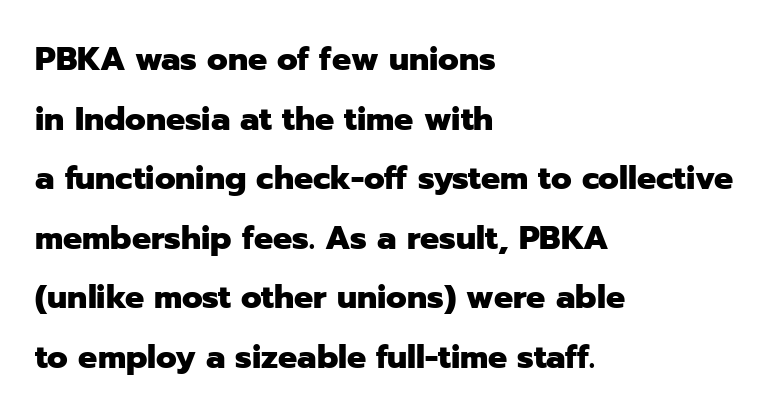
Q: Is the text bold? A: Yes.
Q: Is the text italic (slanted)? A: No, it is upright.
Q: Is the typeface a serif or a sans-serif typeface? A: Sans-serif.
Q: Is the text underlined? A: No.
Q: How is the paragraph aligned? A: Left-aligned.
Q: Is the spacing between letters normal or unusually wide? A: Normal.
Q: Width (condensed, normal, or wide)? A: Normal.
Q: Stroke contrast? A: Low.
Q: x-height? A: Medium.
Q: Monospaced? A: No.
